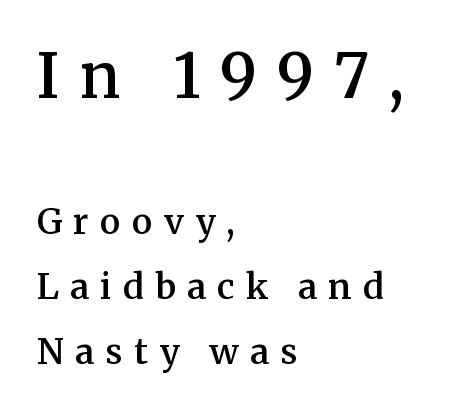
The image shows 61 px semibold serif type, upright; set left-aligned, line spacing 1.86x, unusually wide letter spacing (+0.32 em), not underlined; the first (top) block is 1.74x larger; medium stroke contrast and a medium x-height.
